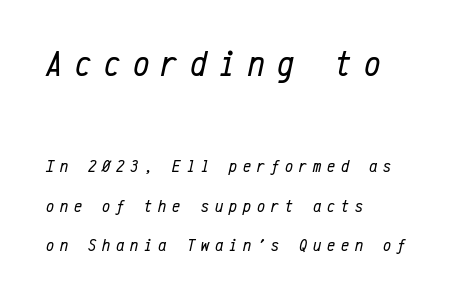
The image shows 37 px regular-weight, condensed type, italic (leaning right), monospaced; set left-aligned, loose line spacing (2.2x), unusually wide letter spacing (+0.33 em), not underlined; the first (top) block is 2.06x larger; low stroke contrast and a medium x-height.
